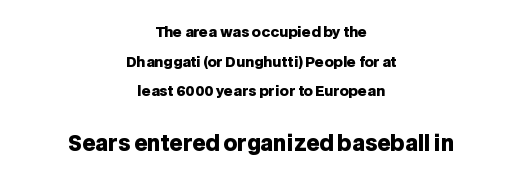
The image shows 21 px bold type, upright; set centered, loose line spacing (2.12x), normal letter spacing, not underlined; the second (bottom) block is 1.5x larger.
